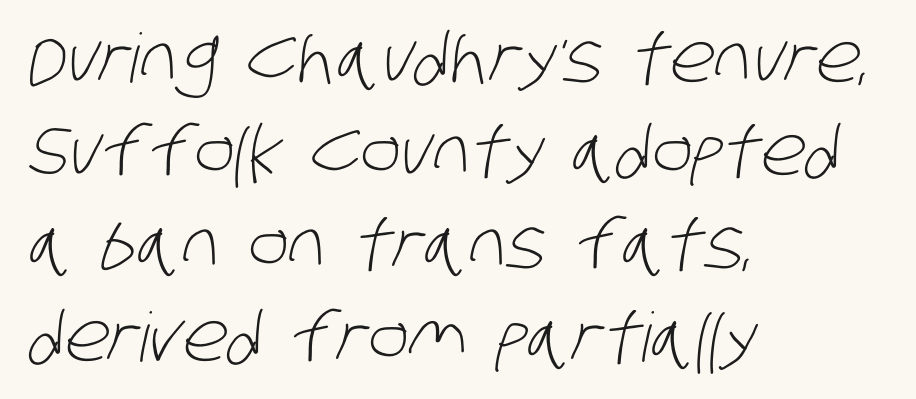
Q: Is the text bold? A: No.
Q: Is the typeface a serif or a sans-serif typeface? A: Sans-serif.
Q: Is the text underlined? A: No.
Q: How is the paragraph aligned? A: Left-aligned.
Q: Is the spacing between letters normal or unusually wide? A: Normal.
Q: Is the spacing between lines tight, normal or loose? A: Normal.
Q: Width (condensed, normal, or wide)? A: Condensed.
Q: Stroke contrast? A: Low.
Q: x-height? A: Large.
Q: Monospaced? A: No.
